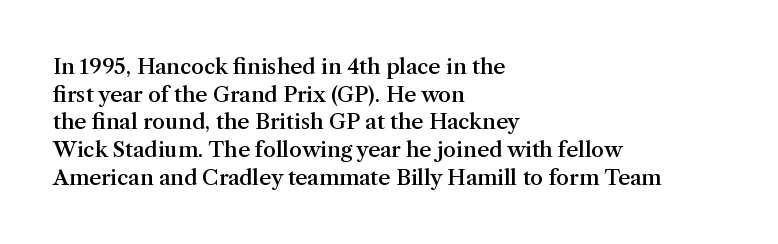
These words are printed semibold, heavier than regular yet not bold. Does the lettering tilt? It doesn't — this is upright. The area under the type is left untouched. Alignment: flush left.
